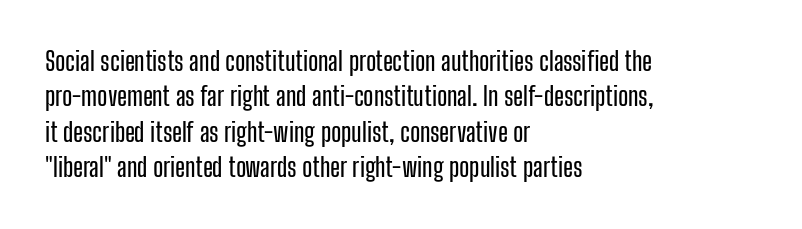
{"italic": "no", "underline": "no", "align": "left", "line_spacing": "normal", "line_spacing_ratio": 1.36, "letter_spacing": "normal", "letter_spacing_em": 0.0, "glyph_px": 26}
